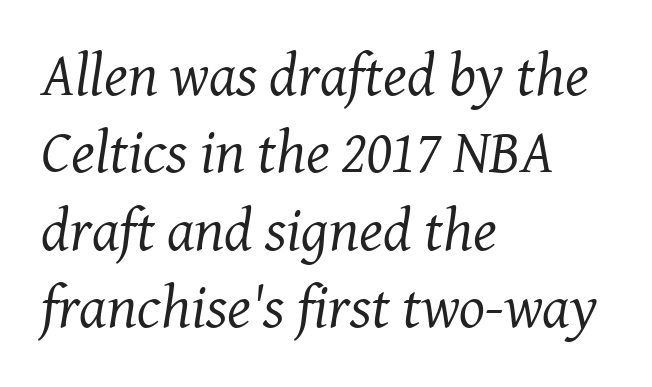
Q: Is the text bold? A: No.
Q: Is the text italic (slanted)? A: Yes, it leans right by about 8 degrees.
Q: Is the typeface a serif or a sans-serif typeface? A: Serif.
Q: Is the text underlined? A: No.
Q: How is the paragraph aligned? A: Left-aligned.
Q: Is the spacing between letters normal or unusually wide? A: Normal.
Q: Is the spacing between lines tight, normal or loose? A: Normal.
Q: Width (condensed, normal, or wide)? A: Normal.
Q: Stroke contrast? A: Medium.
Q: x-height? A: Medium.
Q: Monospaced? A: No.
